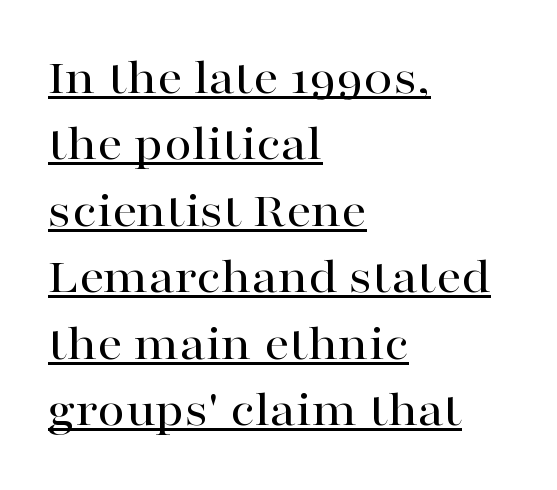
{"serif": "yes", "italic": "no", "width": "wide", "stroke_contrast": "high", "x_height": "medium", "monospaced": "no", "underline": "yes", "align": "left", "line_spacing": "normal", "line_spacing_ratio": 1.33, "letter_spacing": "normal", "letter_spacing_em": 0.0, "glyph_px": 50}
